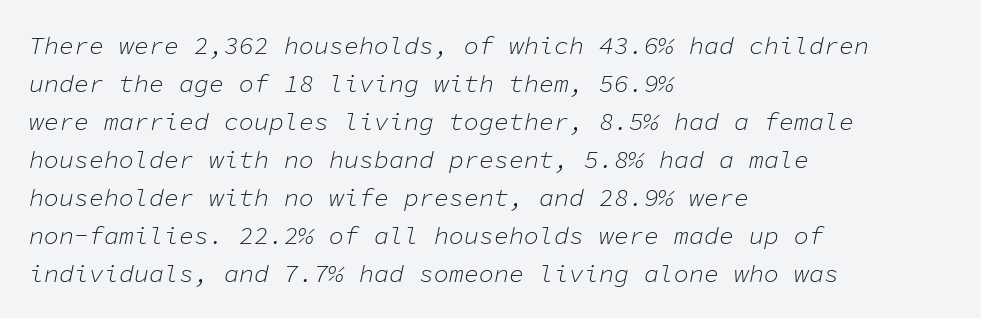
The text block is weighted toward the left margin, trailing off unevenly rightward. Regarding leading, the lines here are spaced in the standard way. Students, note that the glyphs here touch the page at normal intervals. Only glyphs here, with clear space below each row.
